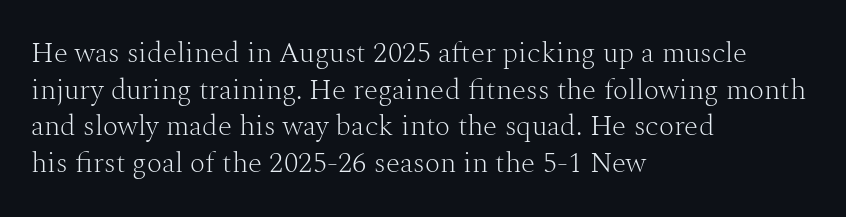
A typesetter would call this zero additional tracking. The face used here is proportionally spaced, like ordinary book or web type. Compared with a typical body face, this is equally light or lighter still. Ascenders rise straight up at ninety degrees.
